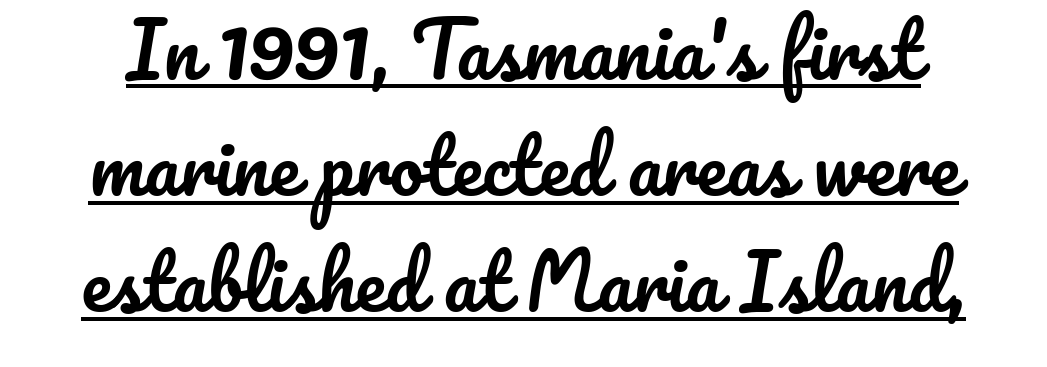
{"width": "normal", "stroke_contrast": "low", "x_height": "small", "monospaced": "no", "underline": "yes", "line_spacing": "normal", "line_spacing_ratio": 1.55, "letter_spacing": "normal", "letter_spacing_em": 0.0, "glyph_px": 75}
